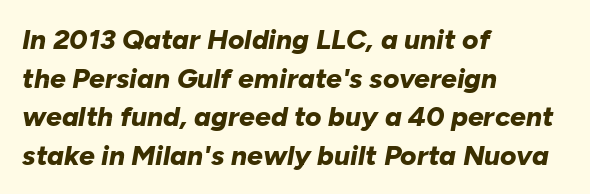
The zone under the glyphs is completely vacant. The typesetter chose a ragged-right arrangement here. Default kerning and tracking; the words read as compact shapes. Spacing verdict: proportional, widths tailored to each character.
